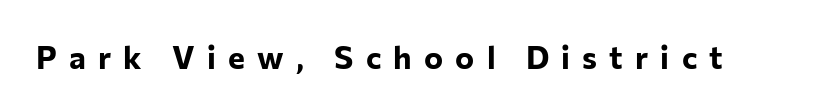
{"serif": "no", "italic": "no", "bold": "yes", "weight": "bold", "width": "normal", "stroke_contrast": "low", "x_height": "medium", "monospaced": "no", "underline": "no", "letter_spacing": "wide", "letter_spacing_em": 0.38, "glyph_px": 32}
